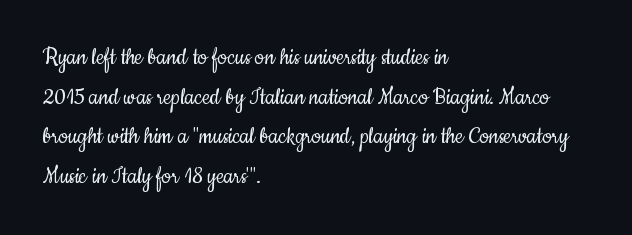
The block of text has a typical density, with ordinary space between rows. The line texture is even and compact thanks to regular tracking. Nothing heavy about these letters — not bold at all. Which margin do the lines hug? The left one — the right edge is uneven.
